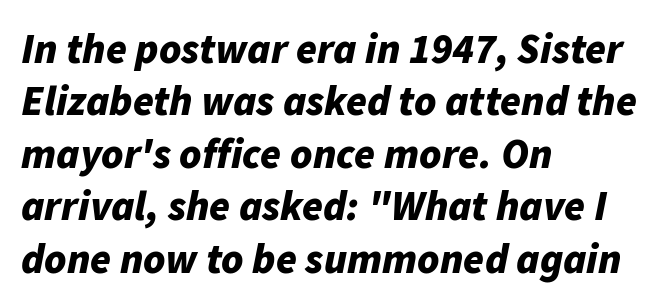
Emphasis-style slanted type is in use. The letters sit at their default tracking, neither squeezed nor spread. Here the designer chose a conventional face with non-uniform glyph widths. Summary of vertical rhythm: regular, with standard interline spacing. Alignment: flush left. How heavy is the stroke? Heavy — this is a bold.
